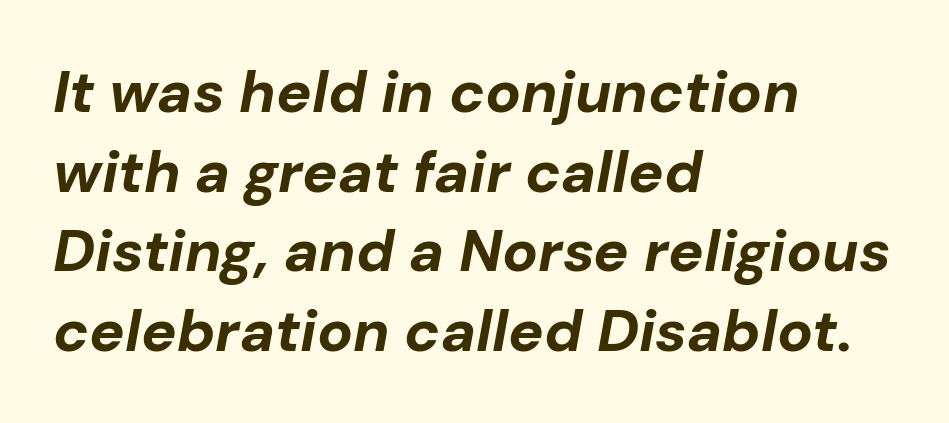
You'd pick this weight for a headline — it's a proper bold. Descender tails drop into unmarked territory. The typography opts for an oblique posture over an upright one. Rows of type keep a routine distance in the vertical direction. Each letter keeps its own natural width here, so spacing adapts to shape. A typesetter would call this zero additional tracking.
